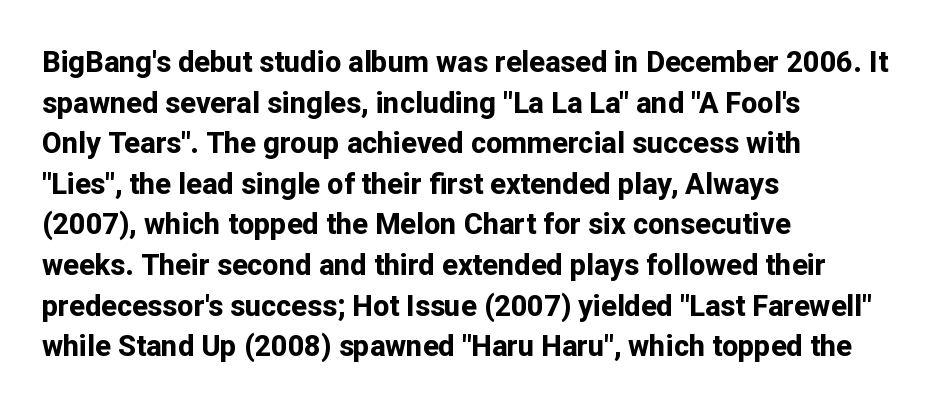
Q: Is the text bold? A: Yes.
Q: Is the text italic (slanted)? A: No, it is upright.
Q: Is the typeface a serif or a sans-serif typeface? A: Sans-serif.
Q: Is the text underlined? A: No.
Q: How is the paragraph aligned? A: Left-aligned.
Q: Is the spacing between letters normal or unusually wide? A: Normal.
Q: Is the spacing between lines tight, normal or loose? A: Normal.
Q: Width (condensed, normal, or wide)? A: Normal.
Q: Stroke contrast? A: Low.
Q: x-height? A: Medium.
Q: Monospaced? A: No.
